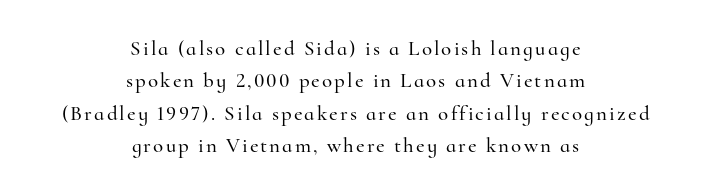
{"italic": "no", "underline": "no", "align": "center", "line_spacing": "normal", "line_spacing_ratio": 1.54, "glyph_px": 21}
